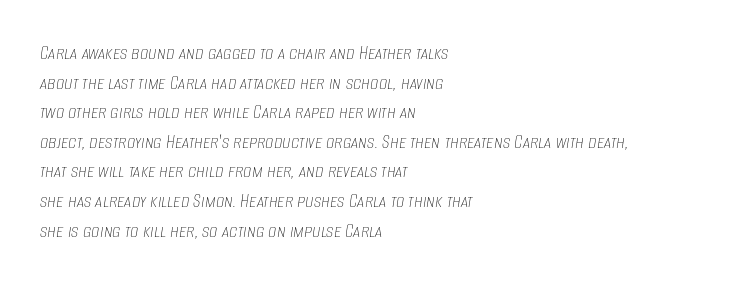
The image shows 21 px text type, italic (leaning right); set left-aligned, normal line spacing (1.41x), normal letter spacing, not underlined.
